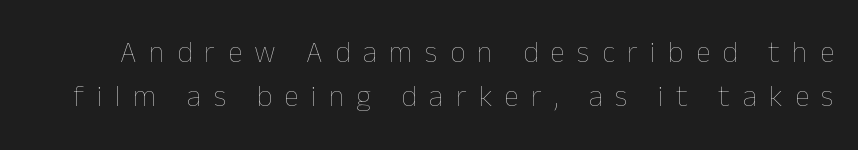
Q: Is the text bold? A: No.
Q: Is the text italic (slanted)? A: No, it is upright.
Q: Is the text underlined? A: No.
Q: Is the spacing between letters normal or unusually wide? A: Unusually wide.
Q: Is the spacing between lines tight, normal or loose? A: Normal.
Q: Width (condensed, normal, or wide)? A: Normal.
Q: Stroke contrast? A: Low.
Q: x-height? A: Medium.
Q: Monospaced? A: No.
